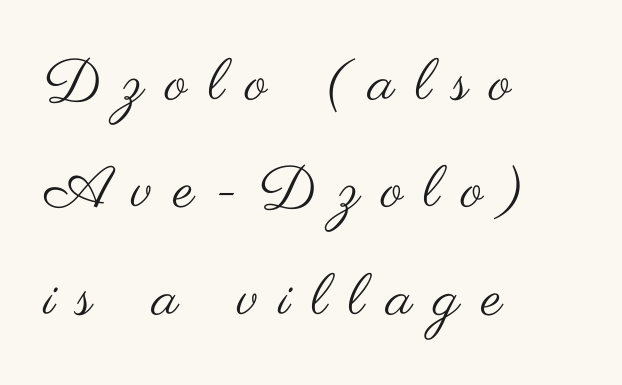
The weight would be labelled regular, book, light, or lighter still. Reading down the block, your eye returns to a fixed left position each line. Tracking here is generous; glyphs stand well apart from one another. The passage shown is typed in a proportional face where columns would drift.
